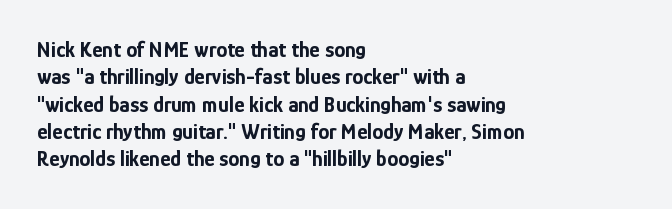
The image shows 22 px bold type, upright; set left-aligned, line spacing 1.24x, normal letter spacing, not underlined.
